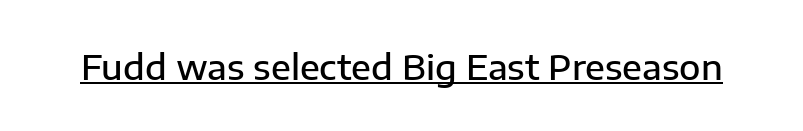
The image shows 35 px semibold sans-serif type, upright; set normal letter spacing, underlined; low stroke contrast and a medium x-height.
